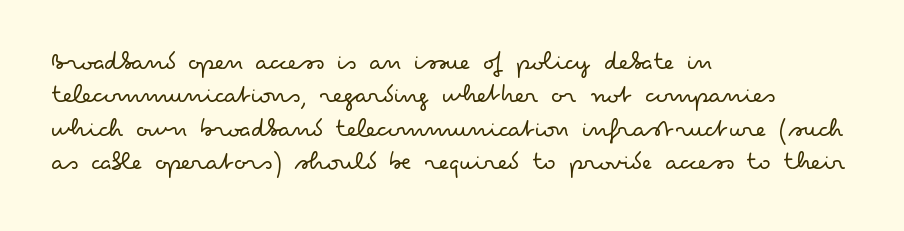
Q: Is the text bold? A: No.
Q: Is the text italic (slanted)? A: No, it is upright.
Q: Is the text underlined? A: No.
Q: How is the paragraph aligned? A: Left-aligned.
Q: Is the spacing between letters normal or unusually wide? A: Normal.
